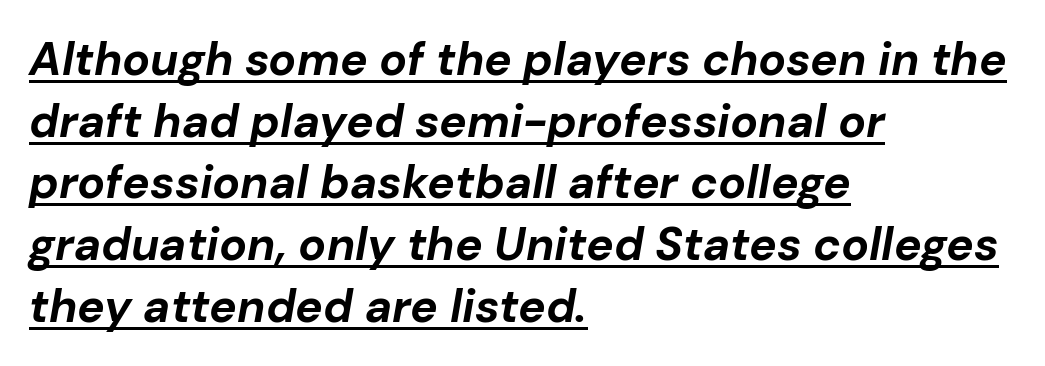
The image shows 46 px bold type, italic (leaning right); set left-aligned, normal line spacing (1.34x), normal letter spacing, underlined; low stroke contrast and a medium x-height.
